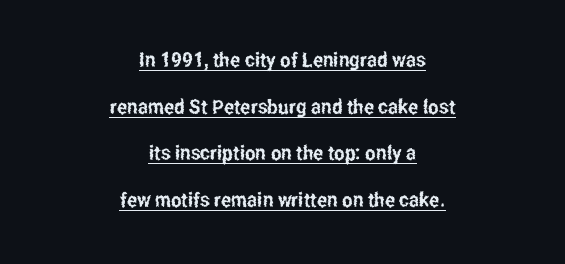
The image shows 20 px text type, upright; set centered, loose line spacing (2.33x), normal letter spacing, underlined.
